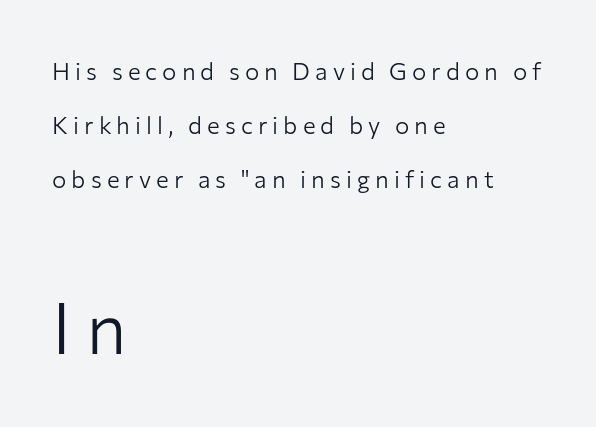
Q: Is the text bold? A: No.
Q: Is the text italic (slanted)? A: No, it is upright.
Q: Is the typeface a serif or a sans-serif typeface? A: Sans-serif.
Q: Is the text underlined? A: No.
Q: How is the paragraph aligned? A: Left-aligned.
Q: Is the spacing between letters normal or unusually wide? A: Unusually wide.
Q: Is the spacing between lines tight, normal or loose? A: Loose.
Q: Which block of text is set in a larger size, the first (top) or the second (bottom)? A: The second (bottom) one.
Q: Width (condensed, normal, or wide)? A: Normal.
Q: Stroke contrast? A: Low.
Q: x-height? A: Medium.
Q: Monospaced? A: No.
